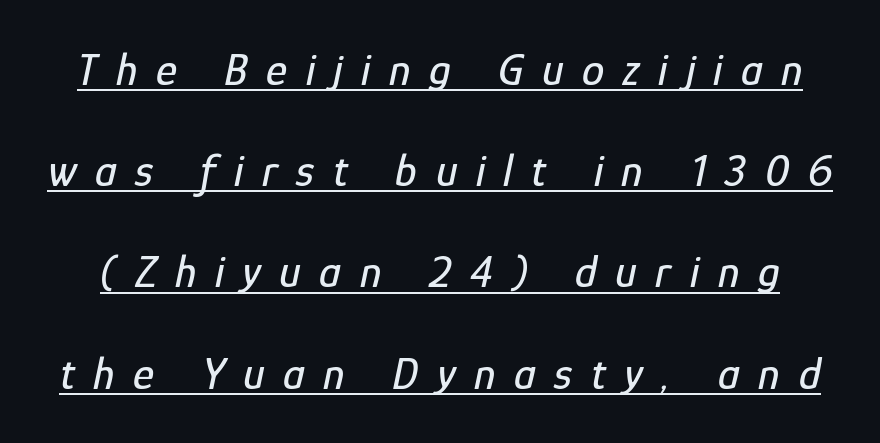
Q: Is the text italic (slanted)? A: Yes, it leans right by about 12 degrees.
Q: Is the text underlined? A: Yes.
Q: Is the spacing between letters normal or unusually wide? A: Unusually wide.
Q: Is the spacing between lines tight, normal or loose? A: Loose.
Q: Width (condensed, normal, or wide)? A: Condensed.
Q: Stroke contrast? A: Low.
Q: x-height? A: Medium.
Q: Monospaced? A: No.
